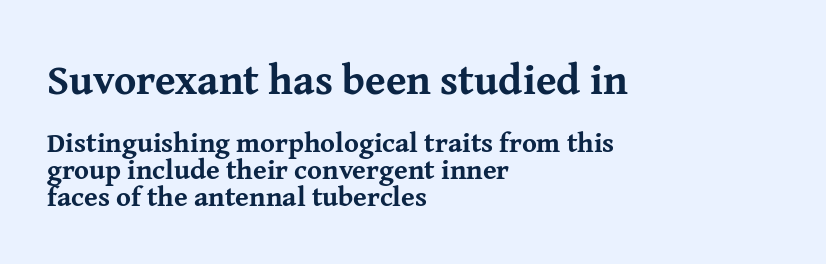
Note the varied advance widths — an 'i' is clearly narrower than an 'm'. Does extra space separate the letters? No, they use regular spacing. I'd call this a serif setting — the letters wear small feet. Type without underlining. Its strokes are broad and dark, the hallmark of bold type. Posture: straight, roman, zero tilt.
